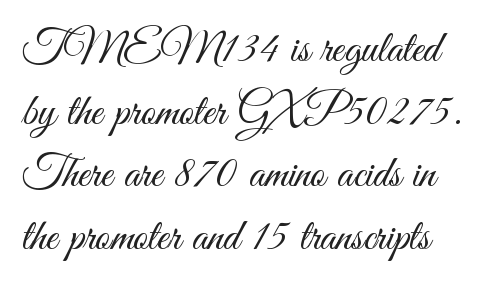
Notice how descenders clear the ascenders below comfortably — that's standard leading. Honestly, there is no underline to notice here at all. Each letter keeps its own natural width here, so spacing adapts to shape. This reads as an unemphasized weight, regular at the heaviest.
